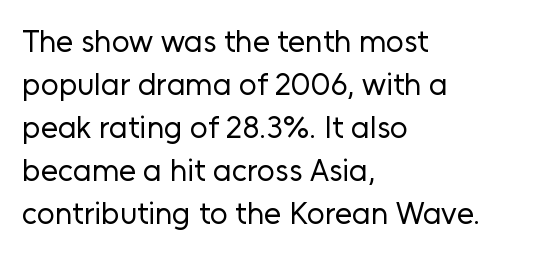
Q: Is the text bold? A: No.
Q: Is the text italic (slanted)? A: No, it is upright.
Q: Is the typeface a serif or a sans-serif typeface? A: Sans-serif.
Q: Is the text underlined? A: No.
Q: How is the paragraph aligned? A: Left-aligned.
Q: Is the spacing between letters normal or unusually wide? A: Normal.
Q: Is the spacing between lines tight, normal or loose? A: Normal.
Q: Width (condensed, normal, or wide)? A: Normal.
Q: Stroke contrast? A: Low.
Q: x-height? A: Medium.
Q: Monospaced? A: No.
